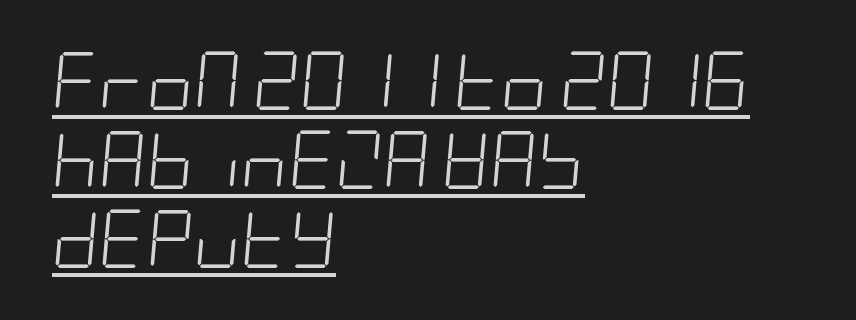
{"italic": "yes", "lean": "right", "slant_degrees": 5, "bold": "no", "weight": "light", "width": "condensed", "stroke_contrast": "low", "x_height": "large", "underline": "yes", "align": "left", "line_spacing": "normal", "line_spacing_ratio": 1.36, "letter_spacing": "normal", "letter_spacing_em": 0.0, "glyph_px": 58}
